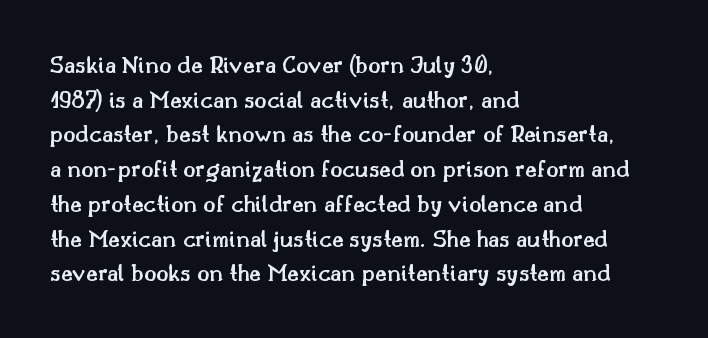
The image shows 25 px text type, upright; set left-aligned, normal line spacing (1.39x), normal letter spacing, not underlined.
